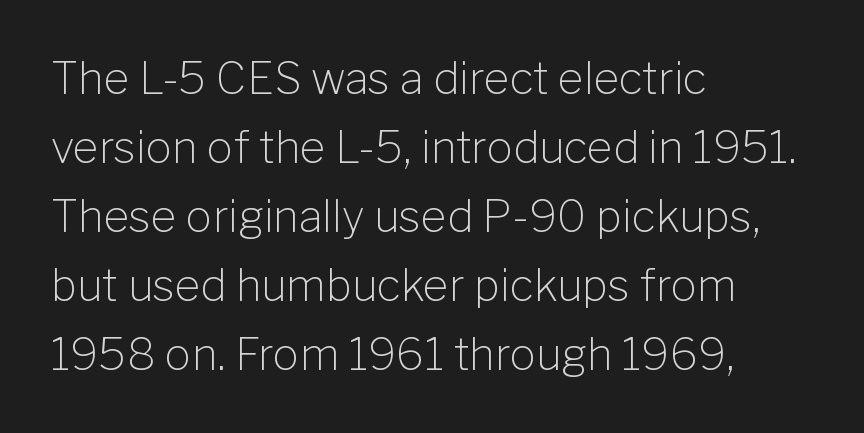
{"serif": "no", "italic": "no", "bold": "no", "weight": "light", "width": "normal", "stroke_contrast": "low", "x_height": "medium", "monospaced": "no", "underline": "no", "align": "left", "line_spacing": "normal", "line_spacing_ratio": 1.57, "letter_spacing": "normal", "letter_spacing_em": 0.0, "glyph_px": 44}
